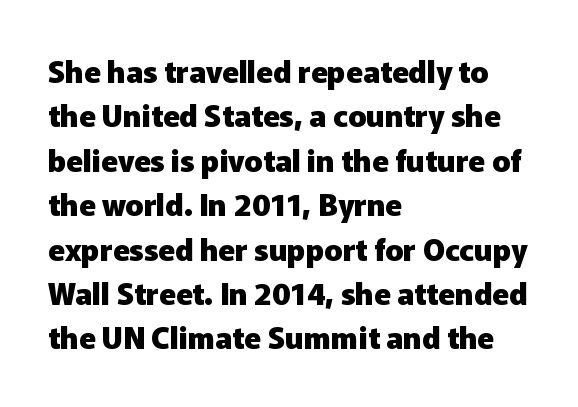
{"serif": "no", "italic": "no", "bold": "yes", "weight": "heavy", "width": "normal", "stroke_contrast": "low", "x_height": "medium", "monospaced": "no", "underline": "no", "align": "left", "line_spacing": "normal", "line_spacing_ratio": 1.48, "letter_spacing": "normal", "letter_spacing_em": 0.0, "glyph_px": 30}
